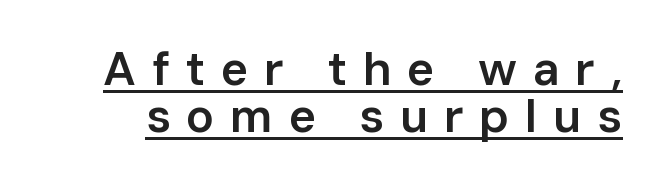
Q: Is the text bold? A: Semi-bold.
Q: Is the text italic (slanted)? A: No, it is upright.
Q: Is the typeface a serif or a sans-serif typeface? A: Sans-serif.
Q: Is the text underlined? A: Yes.
Q: Is the spacing between letters normal or unusually wide? A: Unusually wide.
Q: Is the spacing between lines tight, normal or loose? A: Tight.
Q: Width (condensed, normal, or wide)? A: Normal.
Q: Stroke contrast? A: Low.
Q: x-height? A: Medium.
Q: Monospaced? A: No.
